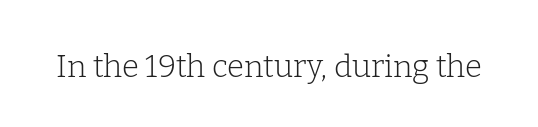
The image shows 31 px light serif type, upright; set normal letter spacing, not underlined; low stroke contrast and a medium x-height.
